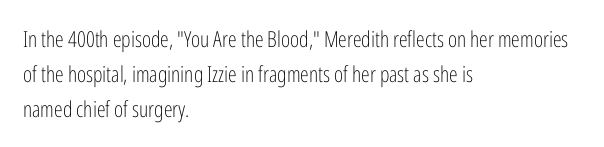
{"italic": "no", "bold": "no", "underline": "no", "align": "left", "line_spacing": "normal", "line_spacing_ratio": 1.58, "letter_spacing": "normal", "letter_spacing_em": 0.0, "glyph_px": 22}
